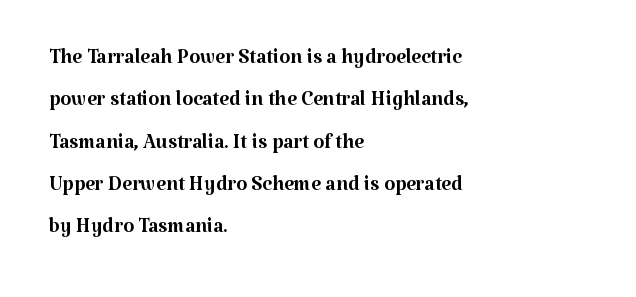
The image shows 28 px regular-weight serif type, upright; set left-aligned, normal line spacing (1.51x), normal letter spacing, not underlined; medium stroke contrast and a medium x-height.
